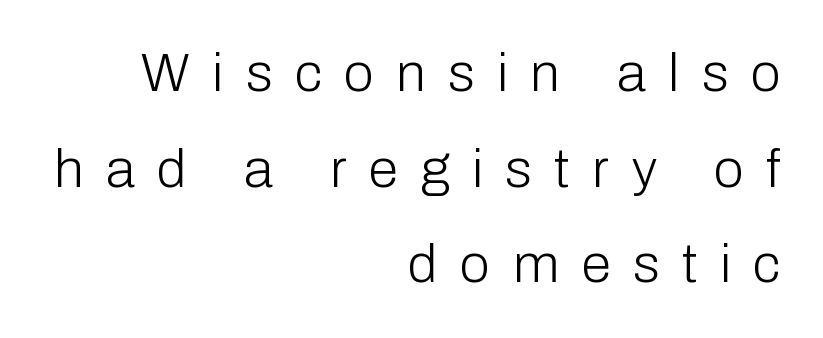
No letter is thick-stroked: the sample isn't bold. Posture: straight, roman, zero tilt. Substantial extra tracking has been applied to these lines. Check the space under the baseline: it is left empty. This sample uses a sans-serif face.
